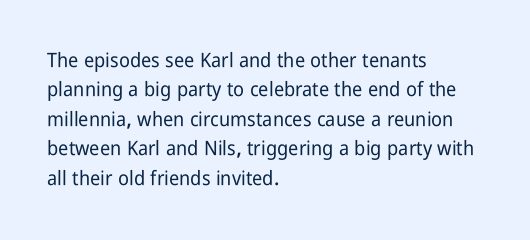
Q: Is the text italic (slanted)? A: No, it is upright.
Q: Is the text underlined? A: No.
Q: How is the paragraph aligned? A: Left-aligned.
Q: Is the spacing between letters normal or unusually wide? A: Normal.
Q: Is the spacing between lines tight, normal or loose? A: Normal.
